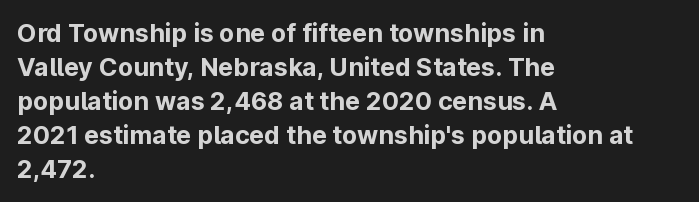
{"italic": "no", "bold": "yes", "underline": "no", "align": "left", "line_spacing": "normal", "line_spacing_ratio": 1.36, "letter_spacing": "normal", "letter_spacing_em": 0.0, "glyph_px": 25}
